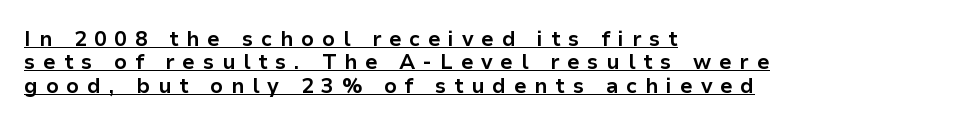
The characters look thick and weighty, a clear bold. The vertical gap from one line to the next is small. Every word sits above its own underline. Every row of glyphs begins at an identical x-position on the left. Ascenders rise straight up at ninety degrees. Compared with typical body copy, the letter spacing here is much looser.
